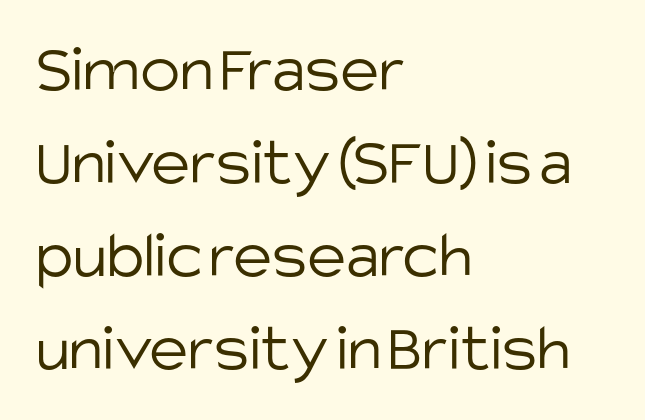
{"serif": "no", "italic": "no", "bold": "no", "weight": "light", "width": "normal", "stroke_contrast": "low", "x_height": "large", "monospaced": "no", "underline": "no", "align": "left", "line_spacing": "normal", "line_spacing_ratio": 1.39, "letter_spacing": "normal", "letter_spacing_em": 0.0, "glyph_px": 67}
